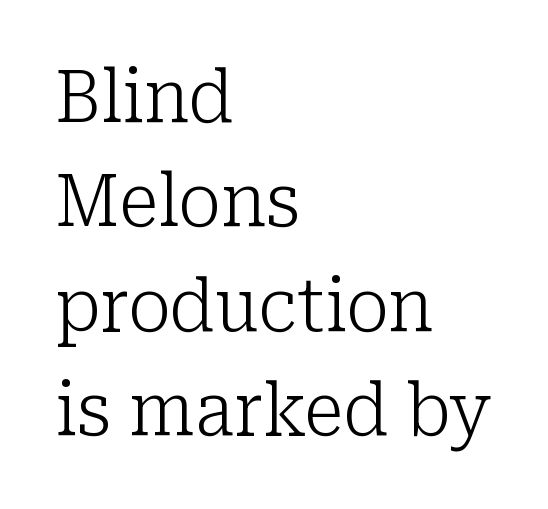
The image shows 72 px light serif type, upright; set left-aligned, normal line spacing (1.45x), normal letter spacing, not underlined; low stroke contrast and a medium x-height.
